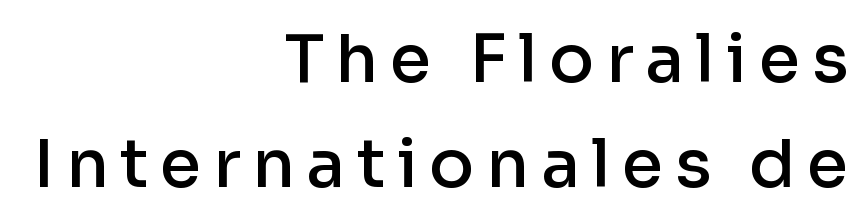
Q: Is the text bold? A: Semi-bold.
Q: Is the text italic (slanted)? A: No, it is upright.
Q: Is the typeface a serif or a sans-serif typeface? A: Sans-serif.
Q: Is the text underlined? A: No.
Q: How is the paragraph aligned? A: Right-aligned.
Q: Is the spacing between lines tight, normal or loose? A: Normal.
Q: Width (condensed, normal, or wide)? A: Normal.
Q: Stroke contrast? A: Low.
Q: x-height? A: Medium.
Q: Monospaced? A: No.
